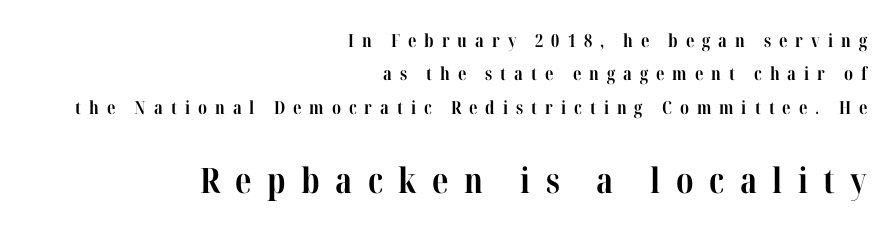
The image shows 35 px bold, condensed serif type, upright; set right-aligned, line spacing 1.86x, unusually wide letter spacing (+0.44 em), not underlined; the second (bottom) block is 1.94x larger; high stroke contrast and a medium x-height.
